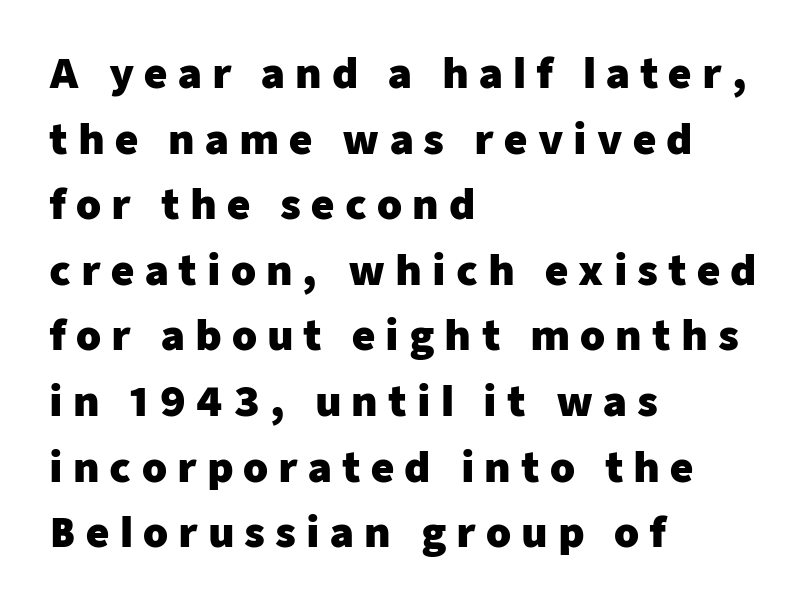
Is the block centered? No — it sits flush against the left margin. Typographically, this falls in the sans-serif category. Rows of type keep a routine distance in the vertical direction. Each glyph is drawn with heavy, bold strokes. Someone cranked the tracking dial way up on this one.
